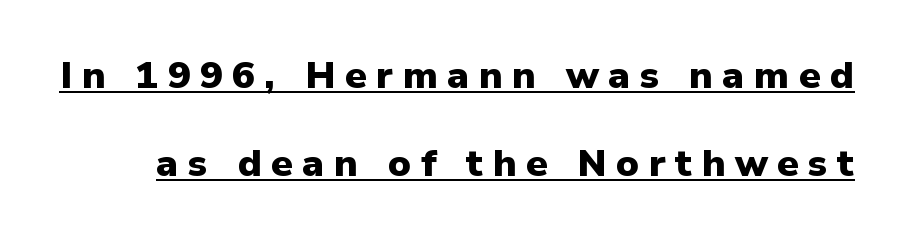
The image shows 38 px heavy sans-serif type, upright; set loose line spacing (2.32x), unusually wide letter spacing (+0.25 em), underlined; low stroke contrast and a medium x-height.
